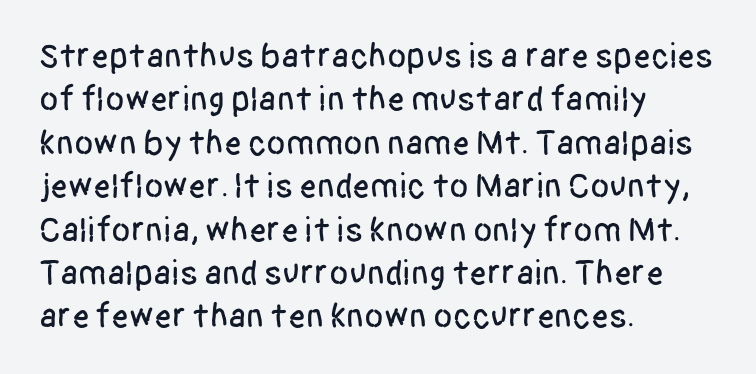
The image shows 35 px condensed sans-serif type, upright; set left-aligned, line spacing 1.24x, normal letter spacing, not underlined; low stroke contrast and a large x-height.
